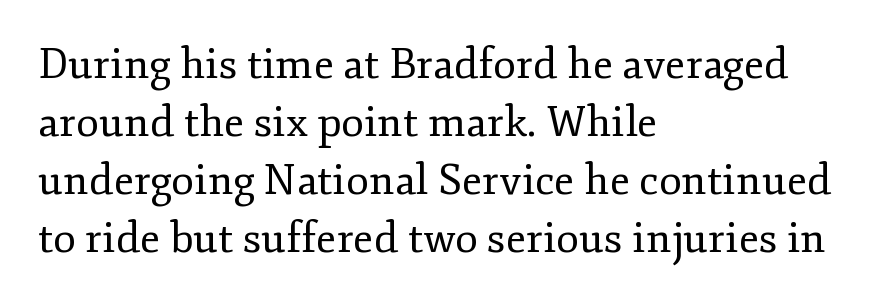
Q: Is the text bold? A: No.
Q: Is the text italic (slanted)? A: No, it is upright.
Q: Is the typeface a serif or a sans-serif typeface? A: Serif.
Q: Is the text underlined? A: No.
Q: How is the paragraph aligned? A: Left-aligned.
Q: Is the spacing between letters normal or unusually wide? A: Normal.
Q: Is the spacing between lines tight, normal or loose? A: Normal.
Q: Width (condensed, normal, or wide)? A: Normal.
Q: Stroke contrast? A: Low.
Q: x-height? A: Small.
Q: Monospaced? A: No.
